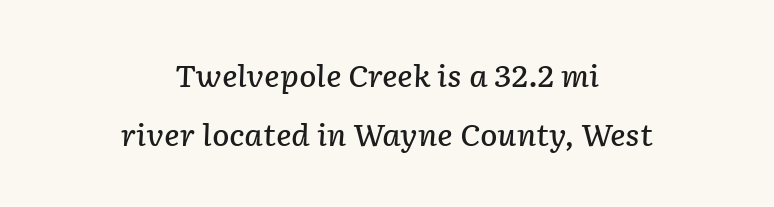
Q: Is the text bold? A: Semi-bold.
Q: Is the text italic (slanted)? A: Yes, it leans right by about 2 degrees.
Q: Is the text underlined? A: No.
Q: How is the paragraph aligned? A: Centered.
Q: Is the spacing between letters normal or unusually wide? A: Normal.
Q: Is the spacing between lines tight, normal or loose? A: Loose.
Q: Width (condensed, normal, or wide)? A: Normal.
Q: Stroke contrast? A: Low.
Q: x-height? A: Medium.
Q: Monospaced? A: No.
